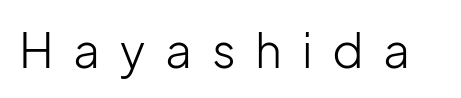
Q: Is the text bold? A: No.
Q: Is the text italic (slanted)? A: No, it is upright.
Q: Is the typeface a serif or a sans-serif typeface? A: Sans-serif.
Q: Is the text underlined? A: No.
Q: Is the spacing between letters normal or unusually wide? A: Unusually wide.
Q: Width (condensed, normal, or wide)? A: Normal.
Q: Stroke contrast? A: Low.
Q: x-height? A: Medium.
Q: Monospaced? A: No.
